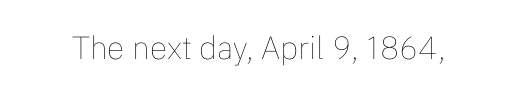
Q: Is the text bold? A: No.
Q: Is the text italic (slanted)? A: No, it is upright.
Q: Is the text underlined? A: No.
Q: Is the spacing between letters normal or unusually wide? A: Normal.
Q: Width (condensed, normal, or wide)? A: Normal.
Q: Stroke contrast? A: Low.
Q: x-height? A: Medium.
Q: Monospaced? A: No.
